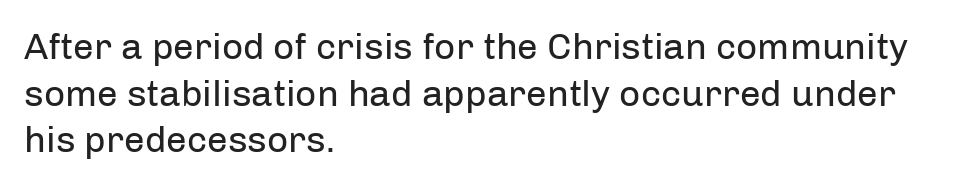
The foot of each line stays bare and open. A typesetter would call this leading conventional body-copy spacing. The horizontal fit of the characters is conventional and even. Each letter keeps its own natural width here, so spacing adapts to shape.
